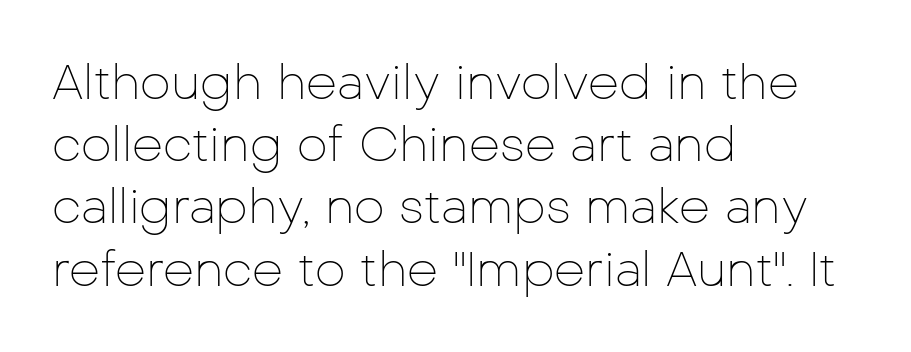
{"serif": "no", "italic": "no", "bold": "no", "weight": "thin", "width": "normal", "stroke_contrast": "low", "x_height": "medium", "monospaced": "no", "underline": "no", "align": "left", "line_spacing": "normal", "line_spacing_ratio": 1.27, "letter_spacing": "normal", "letter_spacing_em": 0.0, "glyph_px": 49}
